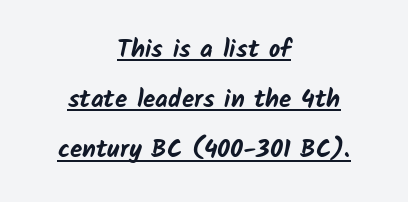
Q: Is the text bold? A: Yes.
Q: Is the text underlined? A: Yes.
Q: How is the paragraph aligned? A: Centered.
Q: Is the spacing between letters normal or unusually wide? A: Normal.
Q: Is the spacing between lines tight, normal or loose? A: Loose.
